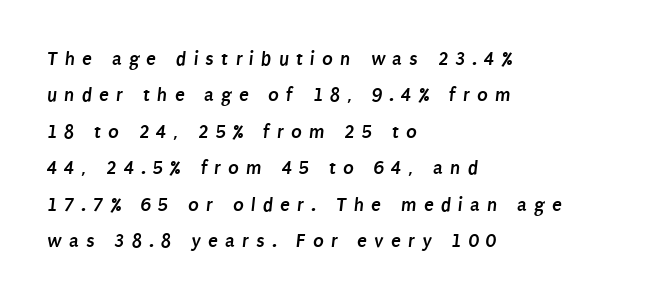
Q: Is the text bold? A: Yes.
Q: Is the text underlined? A: No.
Q: How is the paragraph aligned? A: Left-aligned.
Q: Is the spacing between letters normal or unusually wide? A: Unusually wide.
